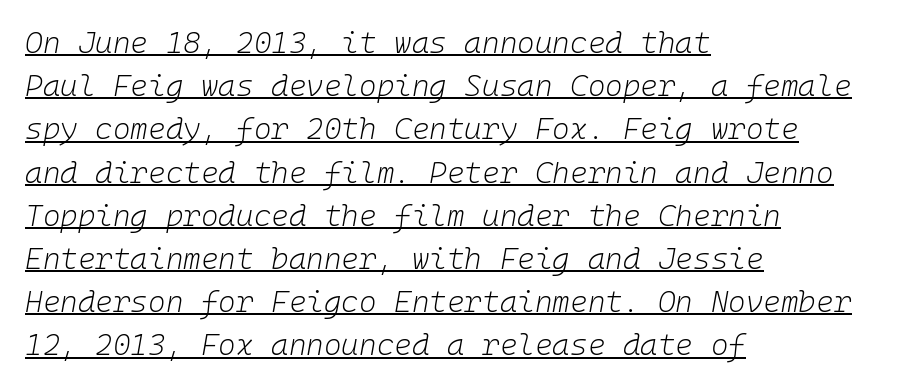
Q: Is the text bold? A: No.
Q: Is the text italic (slanted)? A: Yes, it leans right by about 10 degrees.
Q: Is the text underlined? A: Yes.
Q: How is the paragraph aligned? A: Left-aligned.
Q: Is the spacing between letters normal or unusually wide? A: Normal.
Q: Is the spacing between lines tight, normal or loose? A: Normal.
Q: Width (condensed, normal, or wide)? A: Normal.
Q: Stroke contrast? A: Low.
Q: x-height? A: Medium.
Q: Monospaced? A: Yes.
